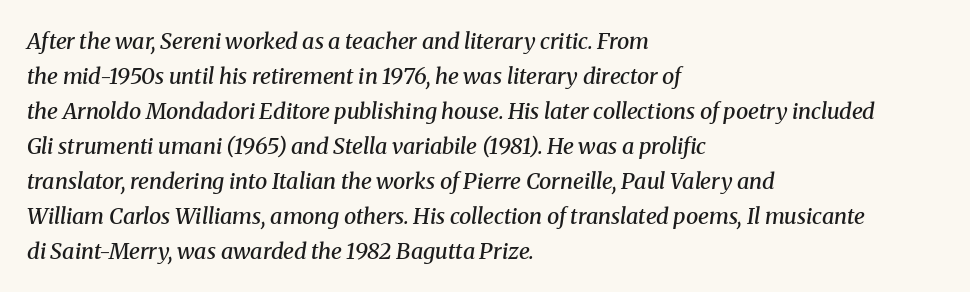
Casual observation: everything's shoved over to the left. Spacing between characters is what you'd get straight out of the box. Check the space under the baseline: it is left empty. Regular leading.
